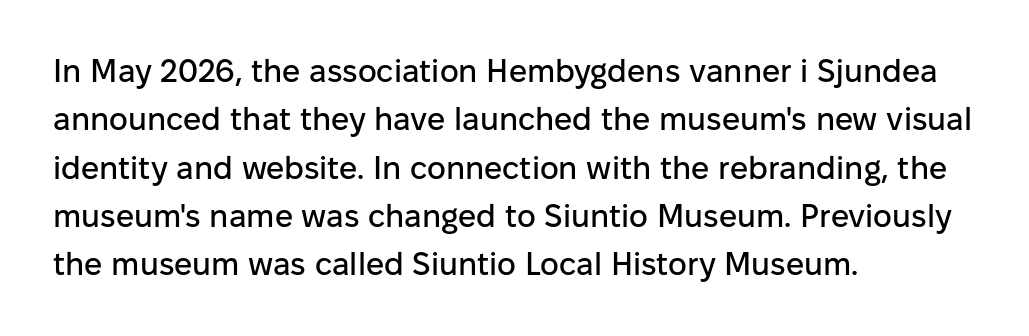
The image shows 32 px sans-serif type, upright; set left-aligned, normal line spacing (1.51x), normal letter spacing, not underlined; low stroke contrast and a medium x-height.
